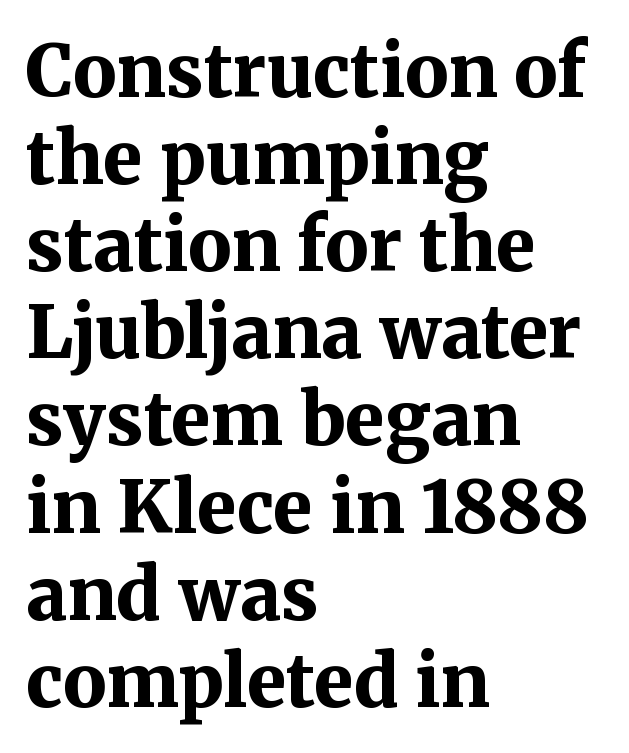
{"serif": "yes", "italic": "no", "bold": "yes", "weight": "bold", "width": "normal", "stroke_contrast": "medium", "x_height": "medium", "monospaced": "no", "underline": "no", "align": "left", "line_spacing_ratio": 1.21, "letter_spacing": "normal", "letter_spacing_em": 0.0, "glyph_px": 72}
